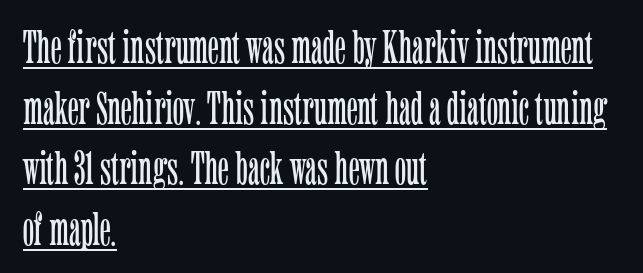
This rendering leaves character spacing at its baseline value. The rag falls on the right side of this text block. Caption: face not bold, strokes unweighted. Underline: present.
